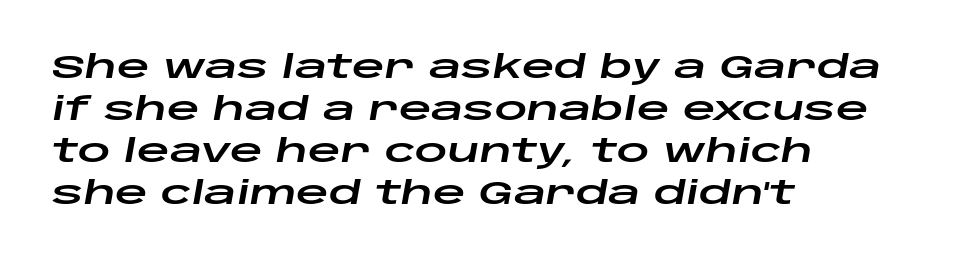
Q: Is the text italic (slanted)? A: Yes, it leans right by about 10 degrees.
Q: Is the text underlined? A: No.
Q: How is the paragraph aligned? A: Left-aligned.
Q: Is the spacing between letters normal or unusually wide? A: Normal.
Q: Is the spacing between lines tight, normal or loose? A: Normal.
Q: Width (condensed, normal, or wide)? A: Wide.
Q: Stroke contrast? A: Low.
Q: x-height? A: Large.
Q: Monospaced? A: No.
